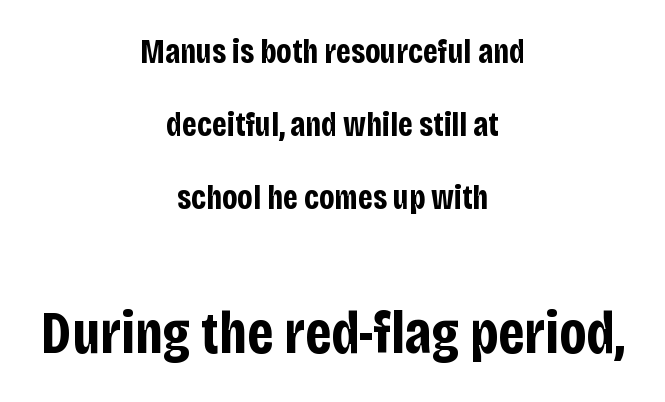
The image shows 60 px bold, condensed sans-serif type, upright; set centered, loose line spacing (2.14x), normal letter spacing, not underlined; the second (bottom) block is 1.76x larger; low stroke contrast and a large x-height.
